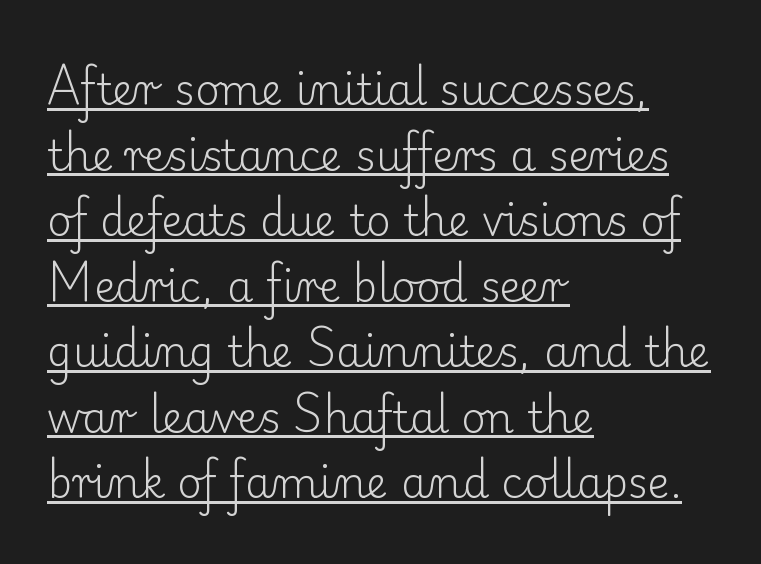
Compared with undecorated copy, this sample adds a rule below the words. Where is the straight margin? On the left. Compared with typical body copy, the letter spacing here is the same. This sample uses an upright cut, with every glyph sitting square on the baseline.
